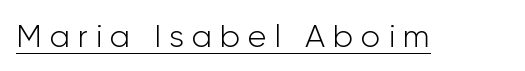
The image shows 32 px light sans-serif type, upright; set unusually wide letter spacing (+0.24 em), underlined; low stroke contrast and a medium x-height.
